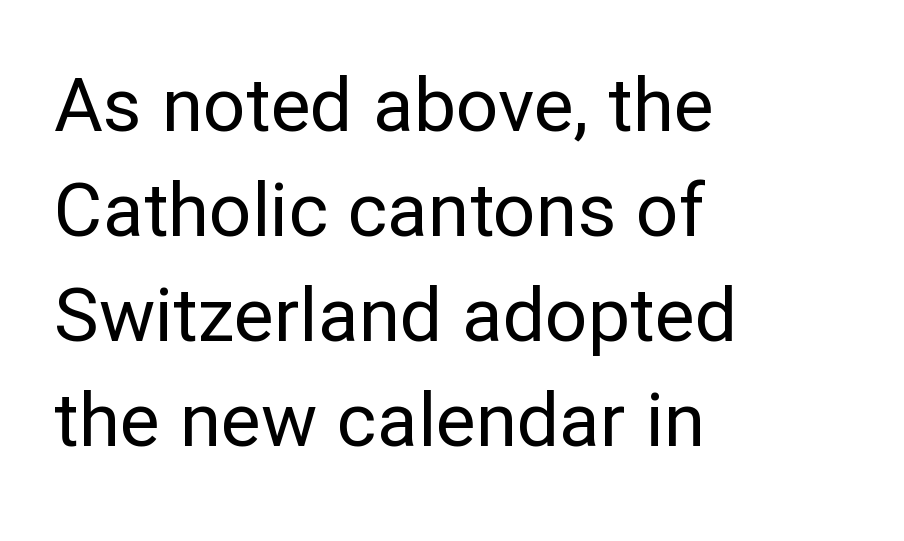
Think standard paragraph weight, or any step lighter than that. Note: no serifs on the glyphs. This rendering features lettering with no underline. Notice how descenders clear the ascenders below comfortably — that's standard leading. The letters advance in unequal steps, a hallmark of proportional type. Does the copy run flush right? No — it runs flush left.
